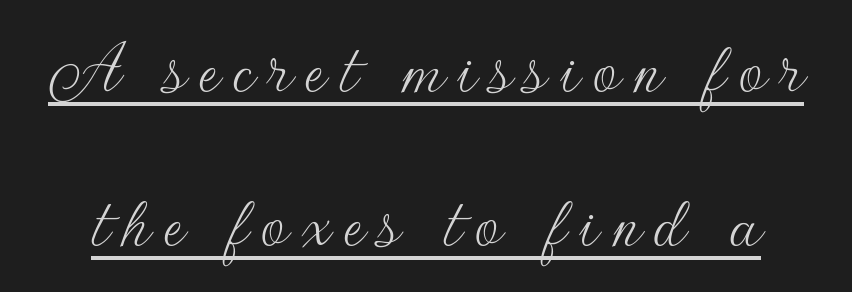
The image shows 78 px thin sans-serif type; set loose line spacing (1.97x), underlined; low stroke contrast and a small x-height.
